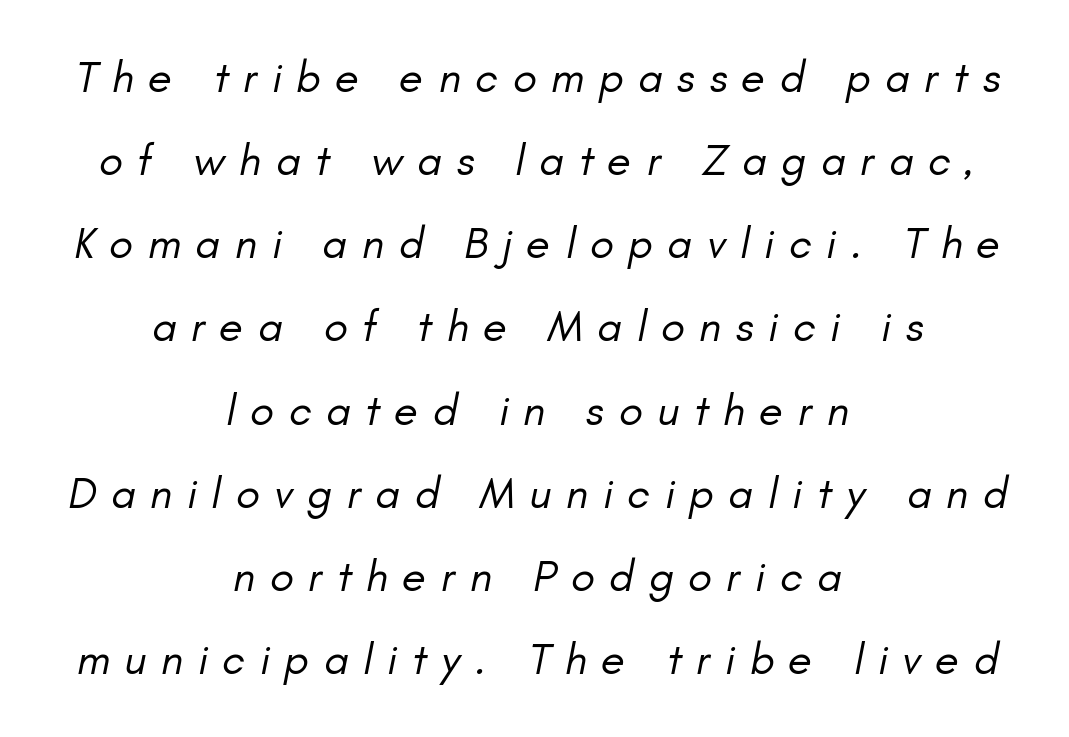
The image shows 44 px regular-weight type, italic (leaning right); set centered, line spacing 1.89x, unusually wide letter spacing (+0.33 em), not underlined; low stroke contrast and a small x-height.
